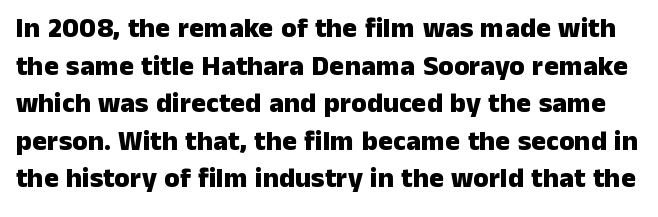
The line texture is even and compact thanks to regular tracking. Typographic density is high because the face is bold. Posture: straight, roman, zero tilt. Check where the strokes stop: nothing finishes them off — pure sans. The rendering uses natural spacing where letterforms have individual widths.
